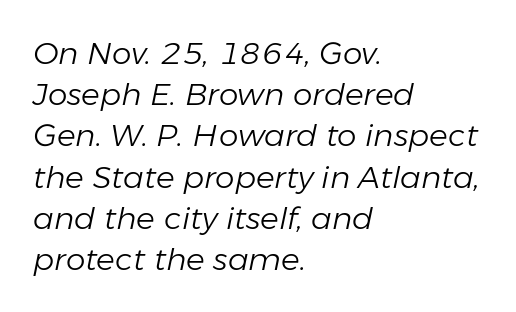
You can tell it's italic because the verticals aren't actually vertical. Compared with a typical body face, this is equally light or lighter still. Teacher's note: observe the even left margin — that is flush-left alignment. Anything drawn beneath the words? Only blank space. These lines sit exactly where default settings would place them. The rendering uses natural spacing where letterforms have individual widths.
